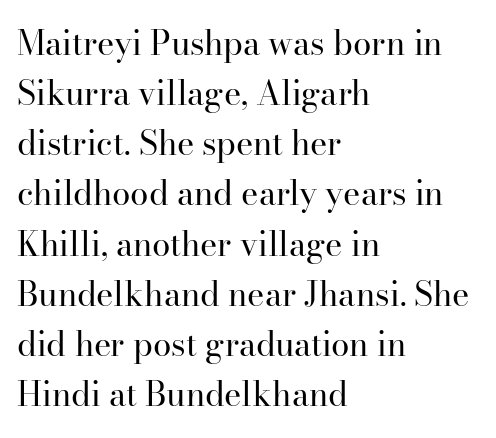
This is not heavy type; no bold has been used. Character widths vary here, with narrow letters taking less room than wide ones. The passage is arranged the way most books set body copy — flush left. Descenders hang freely into open space.
